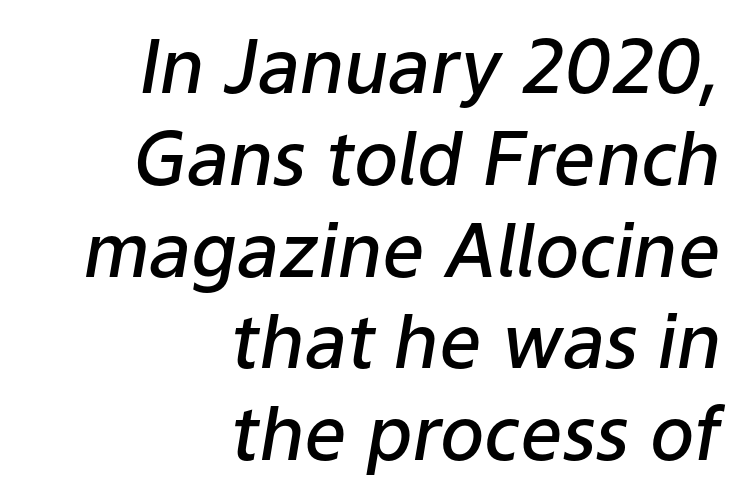
{"italic": "yes", "lean": "right", "slant_degrees": 9, "bold": "semi", "weight": "semibold", "width": "normal", "stroke_contrast": "low", "x_height": "medium", "monospaced": "no", "underline": "no", "align": "right", "line_spacing_ratio": 1.24, "letter_spacing": "normal", "letter_spacing_em": 0.0, "glyph_px": 74}
